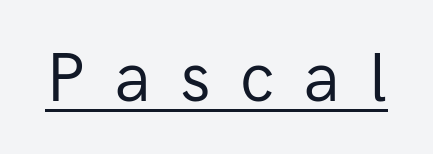
The image shows 68 px regular-weight sans-serif type, upright; set unusually wide letter spacing (+0.44 em), underlined; low stroke contrast and a medium x-height.
